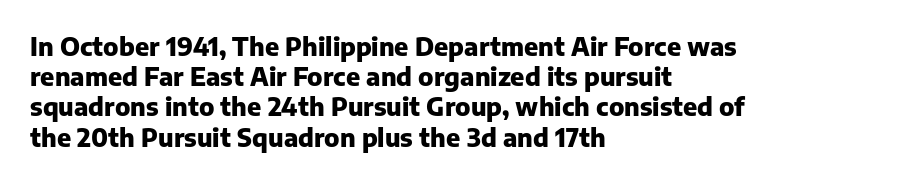
The passage shown is emphatically bold. The space directly below the letters is spotless. Tracking here is standard; glyphs follow each other at the usual distance. Where is the straight margin? On the left.
